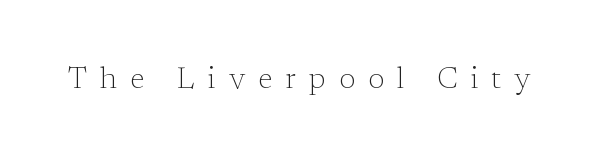
{"serif": "yes", "italic": "no", "bold": "no", "weight": "light", "width": "normal", "stroke_contrast": "low", "x_height": "medium", "monospaced": "no", "underline": "no", "letter_spacing": "wide", "letter_spacing_em": 0.43, "glyph_px": 30}
